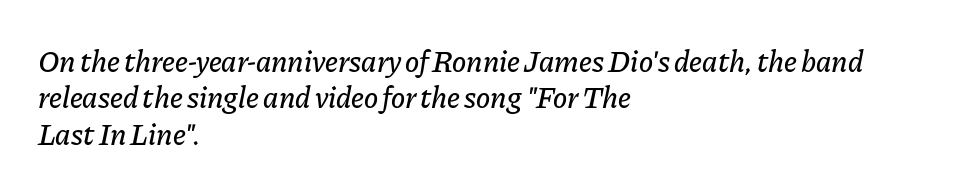
{"italic": "yes", "lean": "right", "slant_degrees": 11, "width": "normal", "stroke_contrast": "low", "x_height": "medium", "monospaced": "no", "underline": "no", "align": "left", "line_spacing_ratio": 1.21, "letter_spacing": "normal", "letter_spacing_em": 0.0, "glyph_px": 30}
